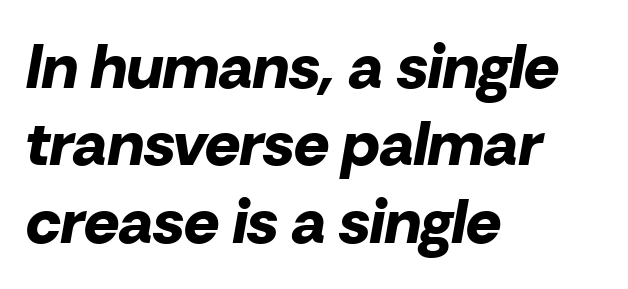
{"italic": "yes", "lean": "right", "slant_degrees": 10, "bold": "yes", "weight": "bold", "width": "normal", "stroke_contrast": "low", "x_height": "medium", "monospaced": "no", "underline": "no", "align": "left", "line_spacing": "normal", "line_spacing_ratio": 1.25, "letter_spacing": "normal", "letter_spacing_em": 0.0, "glyph_px": 62}
